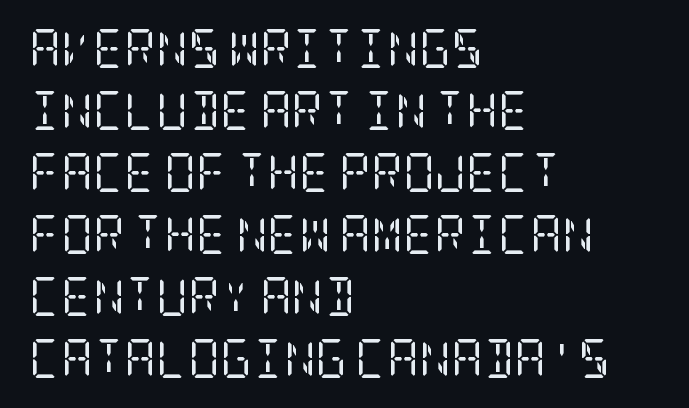
Q: Is the text bold? A: No.
Q: Is the text italic (slanted)? A: No, it is upright.
Q: Is the typeface a serif or a sans-serif typeface? A: Serif.
Q: Is the text underlined? A: No.
Q: How is the paragraph aligned? A: Left-aligned.
Q: Is the spacing between letters normal or unusually wide? A: Normal.
Q: Is the spacing between lines tight, normal or loose? A: Normal.
Q: Width (condensed, normal, or wide)? A: Condensed.
Q: Stroke contrast? A: Low.
Q: x-height? A: Large.
